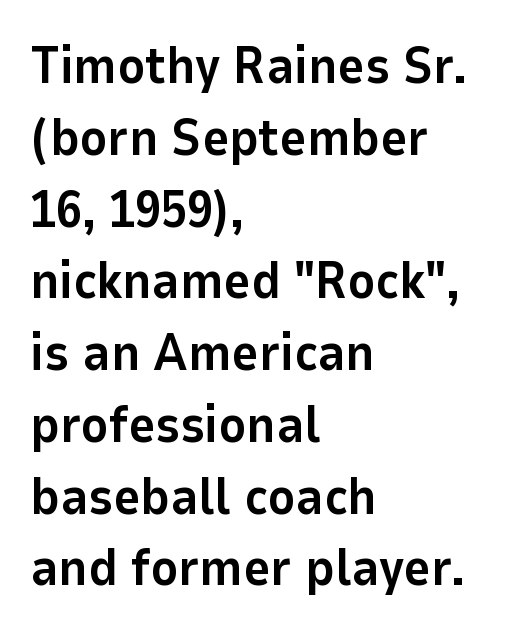
Weight check: bold — yes, fully. Check the space under the baseline: it is left empty. A typesetter would call this leading conventional body-copy spacing. Teacher's note: observe the even left margin — that is flush-left alignment. How are the letters spaced? Ordinarily, with no added tracking.
